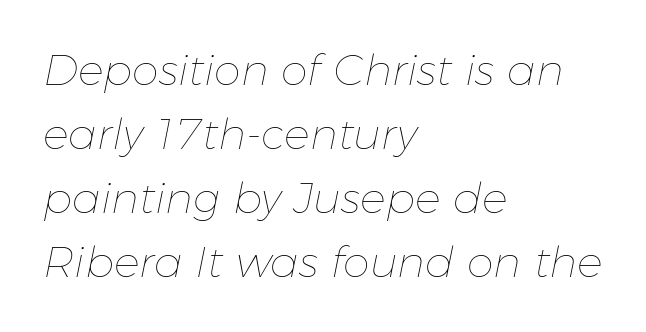
The image shows 43 px thin type, italic (leaning right); set left-aligned, normal line spacing (1.49x), normal letter spacing, not underlined; low stroke contrast and a medium x-height.
